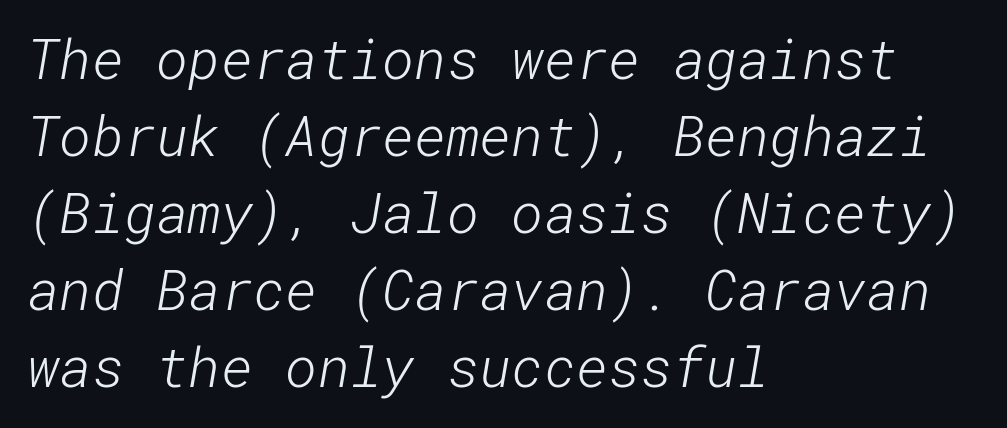
The image shows 55 px light sans-serif type; set left-aligned, normal line spacing (1.4x), normal letter spacing, not underlined; low stroke contrast and a medium x-height.
